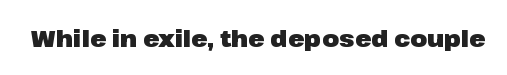
{"italic": "no", "bold": "yes", "underline": "no", "letter_spacing": "normal", "letter_spacing_em": 0.0, "glyph_px": 24}
